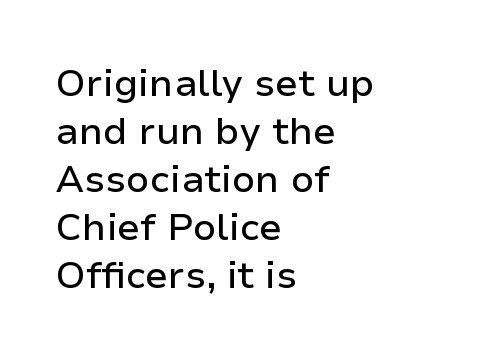
Q: Is the text italic (slanted)? A: No, it is upright.
Q: Is the typeface a serif or a sans-serif typeface? A: Sans-serif.
Q: Is the text underlined? A: No.
Q: How is the paragraph aligned? A: Left-aligned.
Q: Is the spacing between letters normal or unusually wide? A: Normal.
Q: Is the spacing between lines tight, normal or loose? A: Normal.
Q: Width (condensed, normal, or wide)? A: Normal.
Q: Stroke contrast? A: Low.
Q: x-height? A: Medium.
Q: Monospaced? A: No.
